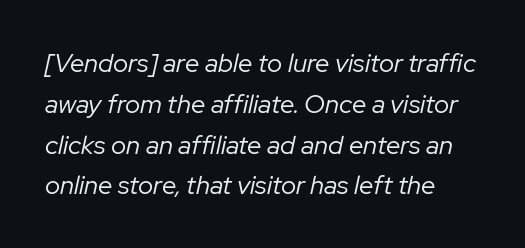
The image shows 26 px text type, italic (leaning right); set left-aligned, normal line spacing (1.57x), normal letter spacing, not underlined.
